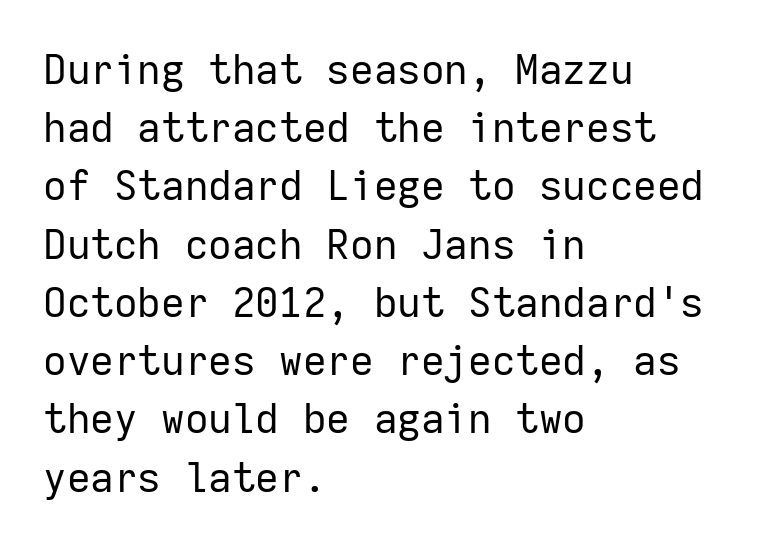
The baseline area is clear. The paragraph has a hard left edge and a soft right edge. Ink coverage per letter is moderate at most. Words appear dense and cohesive because spacing is normal. Posture: vertical. These lines are rendered in a fixed-pitch font.
